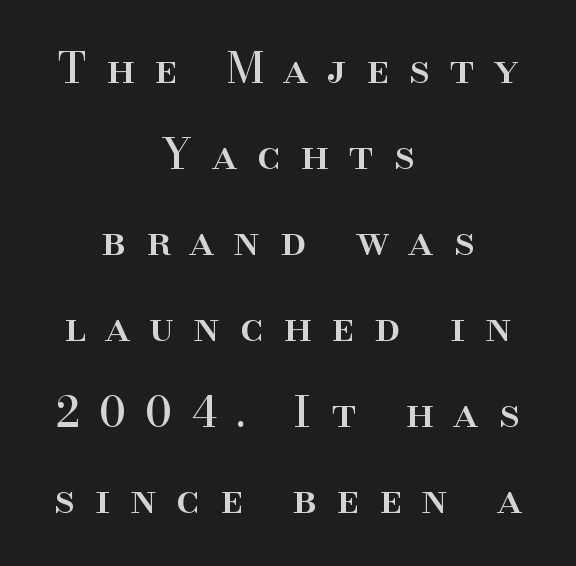
Q: Is the text italic (slanted)? A: No, it is upright.
Q: Is the typeface a serif or a sans-serif typeface? A: Serif.
Q: Is the text underlined? A: No.
Q: How is the paragraph aligned? A: Centered.
Q: Is the spacing between letters normal or unusually wide? A: Unusually wide.
Q: Is the spacing between lines tight, normal or loose? A: Loose.
Q: Width (condensed, normal, or wide)? A: Normal.
Q: Stroke contrast? A: High.
Q: x-height? A: Small.
Q: Monospaced? A: No.
